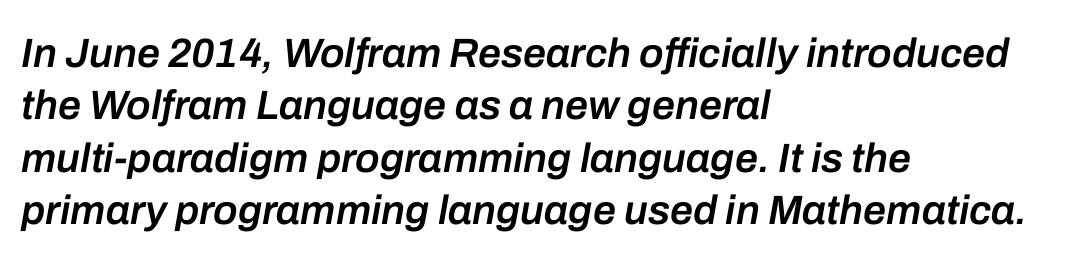
Standard letterfit; no display-style spreading of the glyphs. Moderately thickened strokes mark this as semibold type. Slanted lettering throughout. A student would call this left alignment; a typographer would say flush left, rag right. This sample keeps an unexceptional amount of space between lines. You could not count columns in this text — the font is proportionally spaced.
